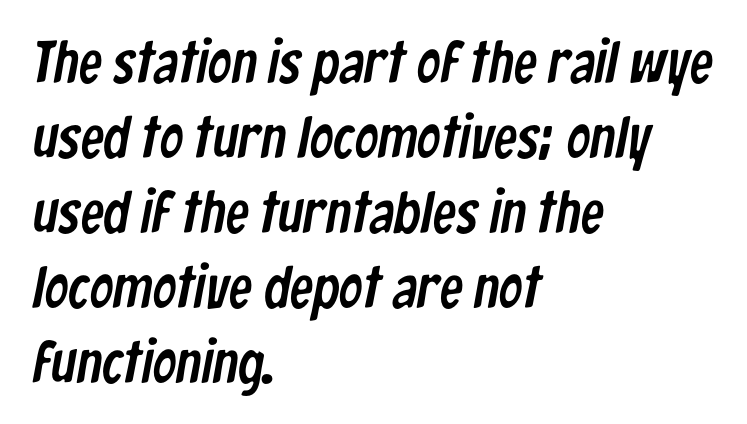
The image shows 59 px condensed sans-serif type; set left-aligned, normal line spacing (1.27x), normal letter spacing, not underlined; low stroke contrast and a medium x-height.
